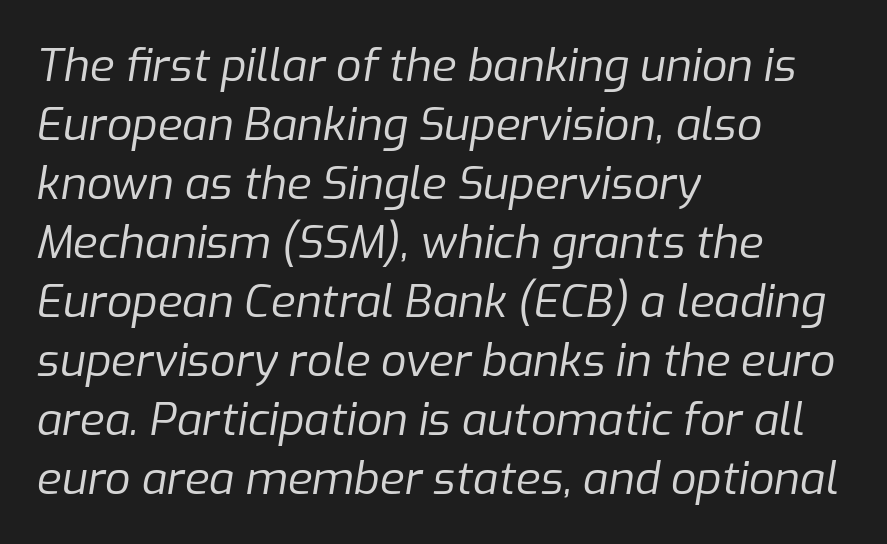
{"italic": "yes", "lean": "right", "slant_degrees": 9, "bold": "no", "weight": "regular", "width": "normal", "stroke_contrast": "low", "x_height": "medium", "monospaced": "no", "underline": "no", "align": "left", "line_spacing": "normal", "line_spacing_ratio": 1.31, "letter_spacing": "normal", "letter_spacing_em": 0.0, "glyph_px": 45}
